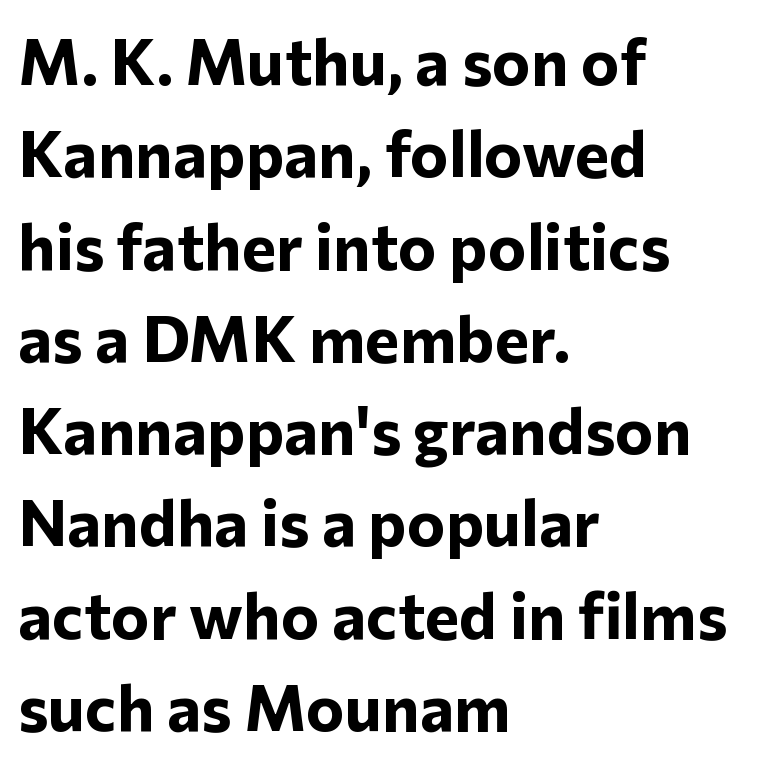
The image shows 65 px bold sans-serif type, upright; set left-aligned, normal line spacing (1.42x), normal letter spacing, not underlined; low stroke contrast and a medium x-height.
